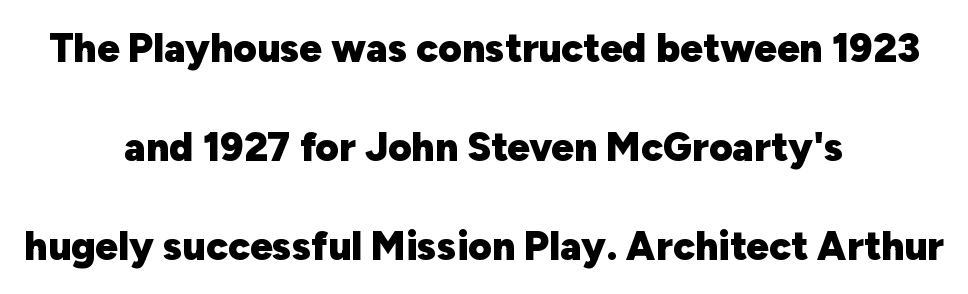
{"serif": "no", "italic": "no", "bold": "yes", "weight": "heavy", "width": "normal", "stroke_contrast": "low", "x_height": "medium", "monospaced": "no", "underline": "no", "align": "center", "line_spacing": "loose", "line_spacing_ratio": 2.47, "letter_spacing": "normal", "letter_spacing_em": 0.0, "glyph_px": 40}
